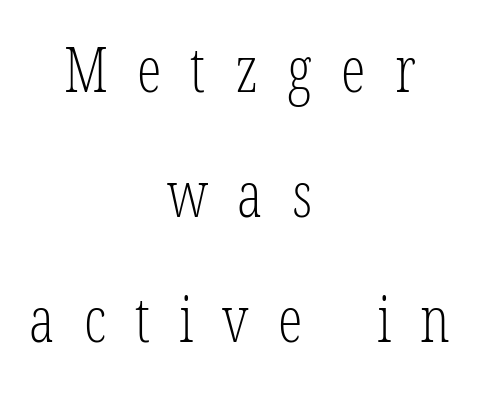
Here the designer chose a conventional face with non-uniform glyph widths. Both edges are ragged and mirror each other, which tells us the setting is centered. Weight class: somewhere from thin through regular. Baseline-to-baseline distance is far greater than the letter height.
